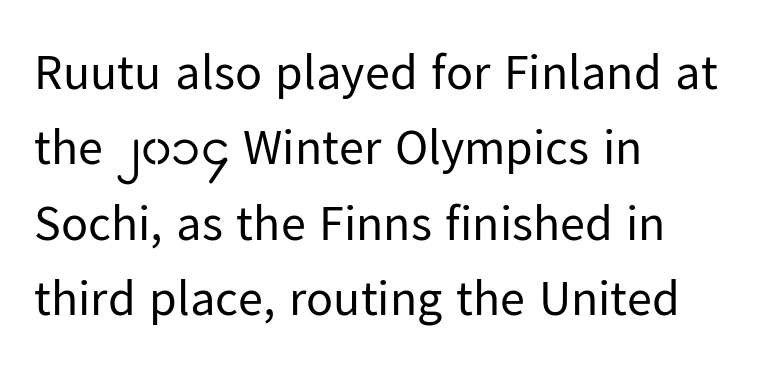
{"serif": "no", "italic": "no", "bold": "no", "weight": "regular", "width": "normal", "stroke_contrast": "low", "x_height": "medium", "monospaced": "no", "underline": "no", "align": "left", "line_spacing": "normal", "line_spacing_ratio": 1.51, "letter_spacing": "normal", "letter_spacing_em": 0.0, "glyph_px": 50}
